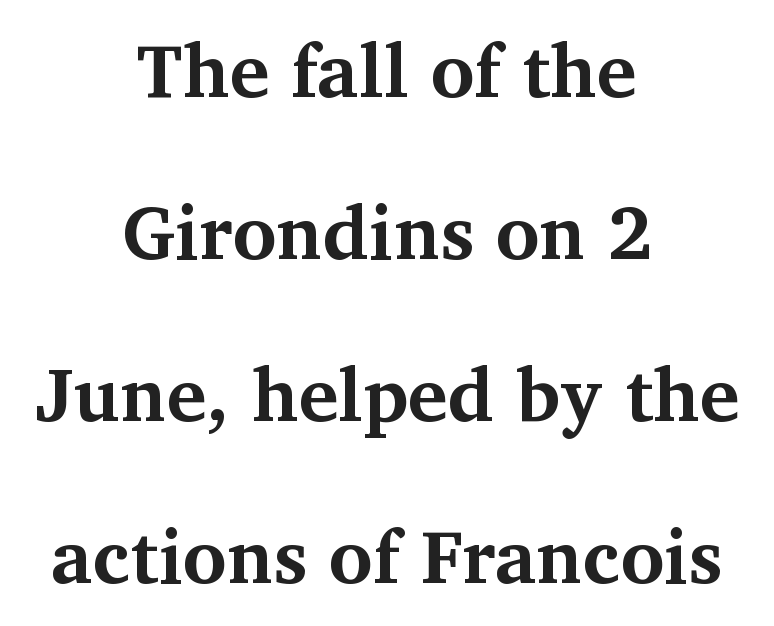
Nobody touched the tracking dial on this one. Interline gaps are noticeably wide in this sample. In terms of weight, the rendering is a true, heavy bold. This sample uses a serif face.
